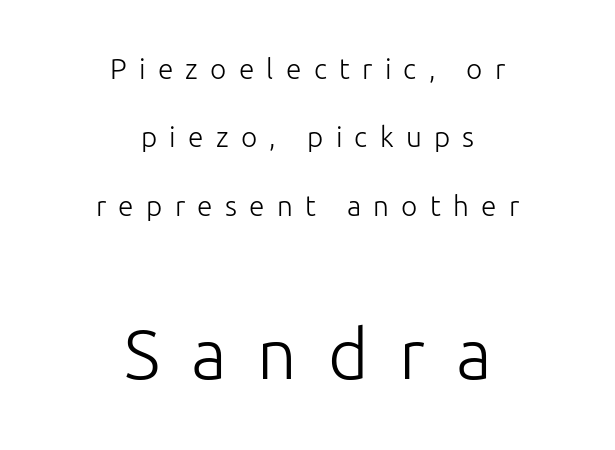
{"serif": "no", "italic": "no", "bold": "no", "weight": "light", "width": "normal", "stroke_contrast": "low", "x_height": "medium", "monospaced": "no", "underline": "no", "align": "center", "line_spacing": "loose", "line_spacing_ratio": 2.44, "letter_spacing": "wide", "letter_spacing_em": 0.44, "larger_block": "second", "size_ratio": 2.5, "glyph_px": 70}
